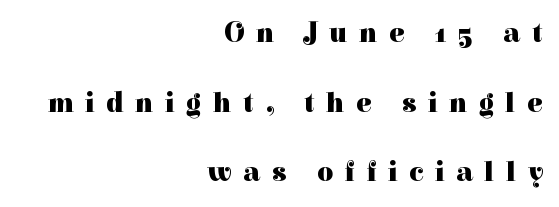
Every stem runs plumb, perpendicular to the baseline. Check under the words: just untouched page. Pretty heavy lettering here — definitely bold. Words appear elongated and porous because spacing is wide. I'd call this a serif setting — the letters wear small feet.
